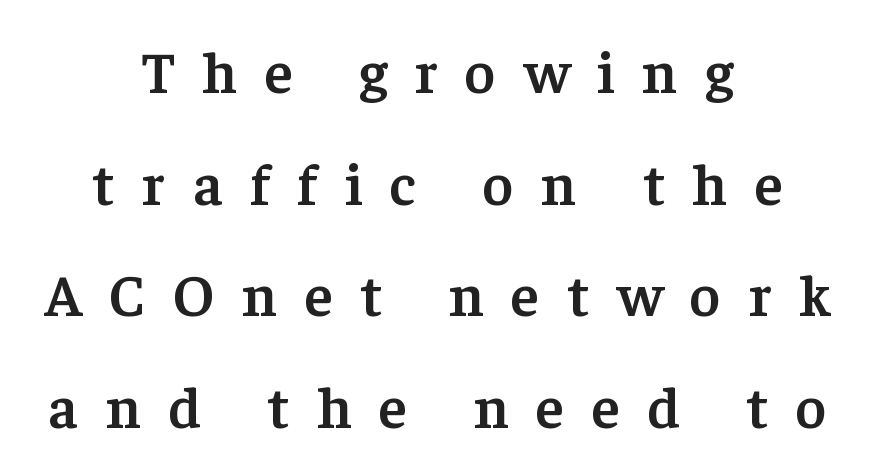
The image shows 59 px semibold serif type, upright; set centered, line spacing 1.89x, unusually wide letter spacing (+0.47 em), not underlined; low stroke contrast and a medium x-height.
